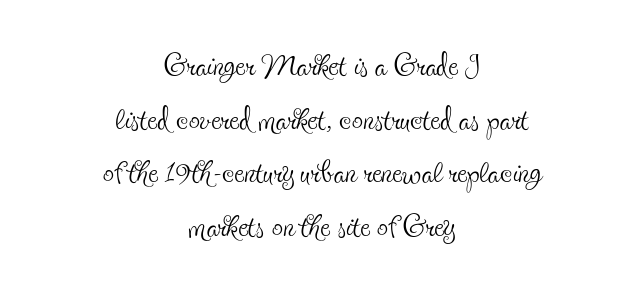
The letters sit at their default tracking, neither squeezed nor spread. The paragraph shown floats in the horizontal middle. Examine the stroke ends and you'll spot serifs.
